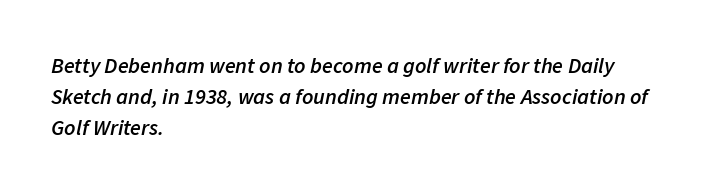
{"italic": "yes", "lean": "right", "slant_degrees": 11, "bold": "semi", "underline": "no", "align": "left", "line_spacing": "normal", "line_spacing_ratio": 1.4, "letter_spacing": "normal", "letter_spacing_em": 0.0, "glyph_px": 22}
